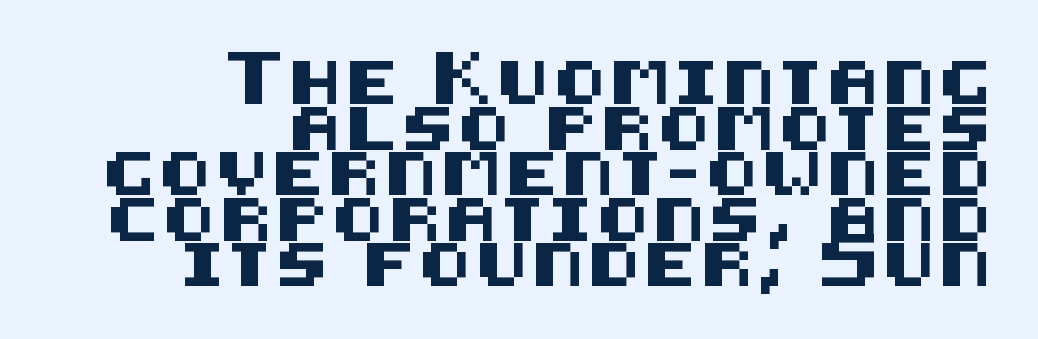
The area under the type is left untouched. Ascenders rise straight up at ninety degrees. The paragraph shown leans on its right margin. Compared with typical paragraphs, the rows here are closer together.
